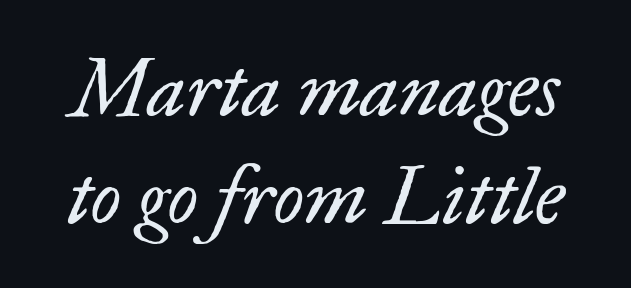
The image shows 79 px regular-weight serif type, italic (leaning right); set normal line spacing (1.37x), normal letter spacing, not underlined; low stroke contrast and a small x-height.
